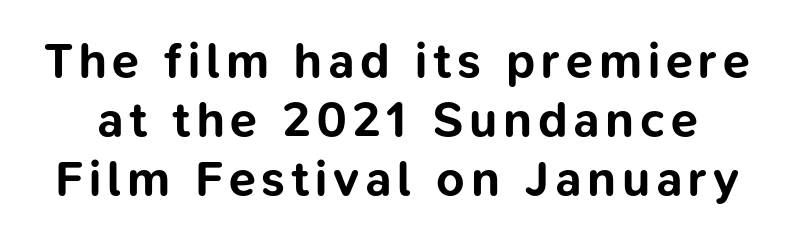
{"serif": "no", "italic": "no", "bold": "yes", "weight": "bold", "width": "normal", "stroke_contrast": "low", "x_height": "medium", "monospaced": "no", "underline": "no", "line_spacing_ratio": 1.2, "glyph_px": 49}
